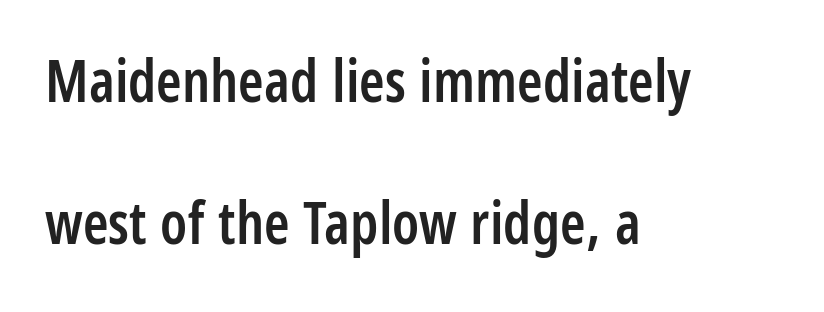
{"serif": "no", "italic": "no", "bold": "semi", "weight": "semibold", "width": "condensed", "stroke_contrast": "low", "x_height": "large", "monospaced": "no", "underline": "no", "align": "left", "line_spacing": "loose", "line_spacing_ratio": 2.45, "letter_spacing": "normal", "letter_spacing_em": 0.0, "glyph_px": 58}
